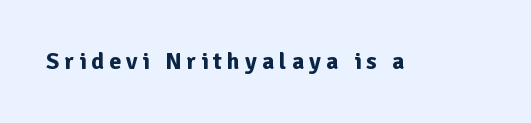
Strokes here are thick enough to call this a true bold. Just letters on the line, the space beneath them empty. The horizontal fit of the characters is loose and conspicuously gappy. The letters stand straight up with perfectly vertical stems.
